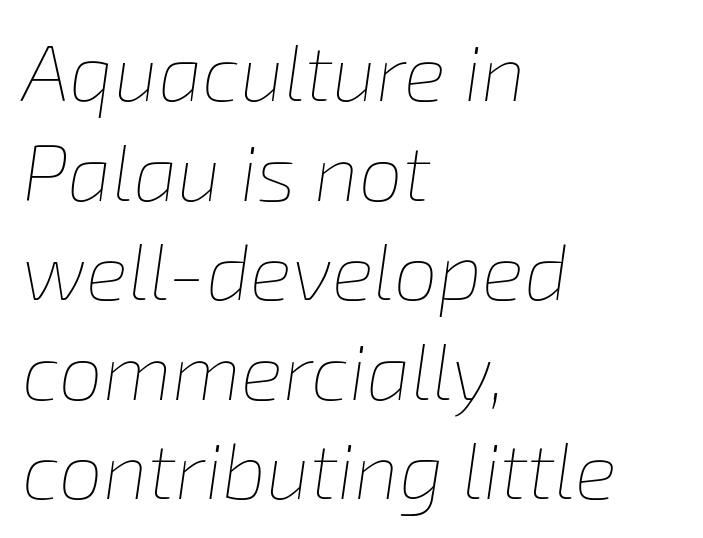
The space between consecutive lines is moderate. This sample uses plain, unmodified letter spacing. A classic flush-left, rag-right setting is used for this passage. The space beneath each line is pristine and unruled. You can tell it's italic because the verticals aren't actually vertical.
